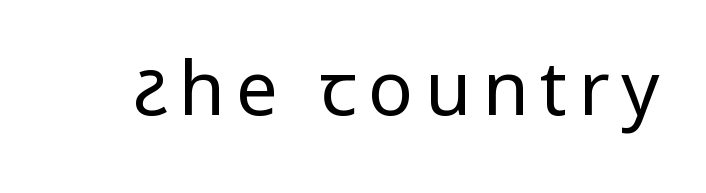
The image shows 75 px regular-weight, condensed sans-serif type, upright; set not underlined; low stroke contrast and a large x-height.
